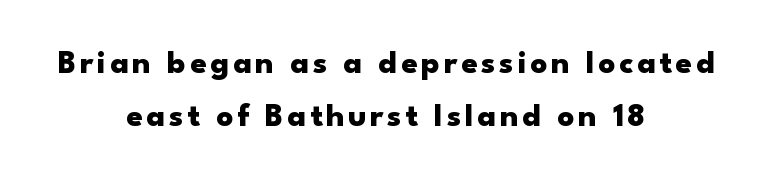
Q: Is the text bold? A: Yes.
Q: Is the text italic (slanted)? A: No, it is upright.
Q: Is the typeface a serif or a sans-serif typeface? A: Sans-serif.
Q: Is the text underlined? A: No.
Q: How is the paragraph aligned? A: Centered.
Q: Is the spacing between lines tight, normal or loose? A: Normal.
Q: Width (condensed, normal, or wide)? A: Wide.
Q: Stroke contrast? A: Low.
Q: x-height? A: Small.
Q: Monospaced? A: No.
